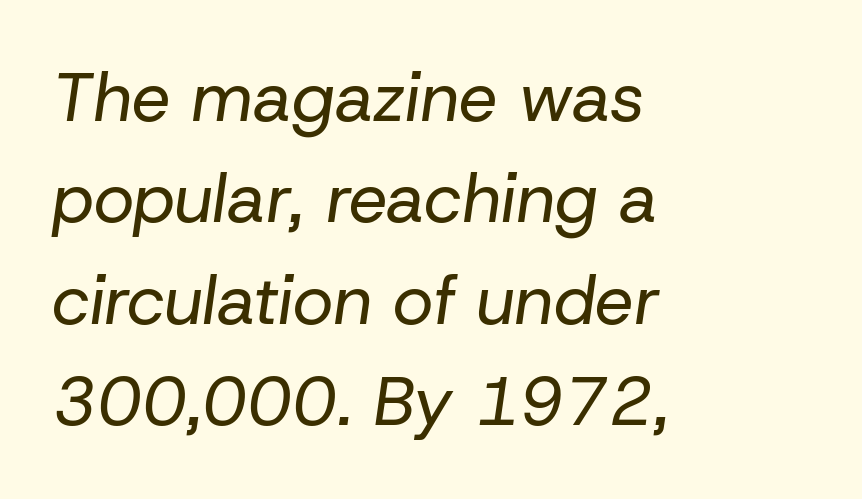
{"italic": "yes", "lean": "right", "slant_degrees": 8, "bold": "no", "weight": "regular", "width": "normal", "stroke_contrast": "low", "x_height": "medium", "monospaced": "no", "underline": "no", "align": "left", "line_spacing": "normal", "line_spacing_ratio": 1.47, "letter_spacing": "normal", "letter_spacing_em": 0.0, "glyph_px": 69}
